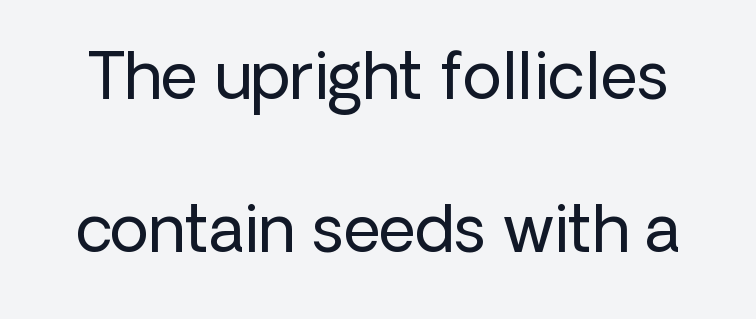
Type without underlining. Observe the absence of serifs on each vertical stroke in this sample. Letters have the restrained weight of plain body copy at most. The type sits square on the baseline with zero lean. Is there much room between lines? Yes — plenty of vertical air separates them. You could not count columns in this text — the font is proportionally spaced.
